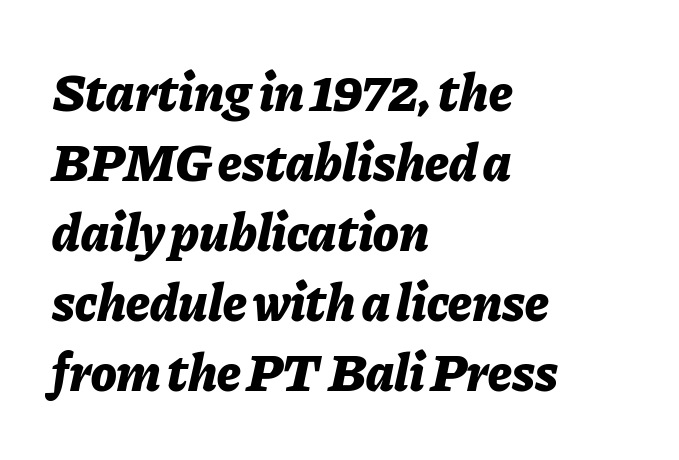
{"italic": "yes", "lean": "right", "slant_degrees": 11, "bold": "yes", "weight": "bold", "width": "normal", "stroke_contrast": "low", "x_height": "medium", "monospaced": "no", "underline": "no", "align": "left", "line_spacing": "normal", "line_spacing_ratio": 1.32, "letter_spacing": "normal", "letter_spacing_em": 0.0, "glyph_px": 53}
